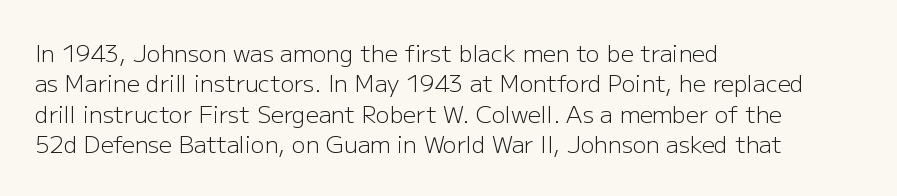
The image shows 23 px text type, upright; set left-aligned, normal line spacing (1.32x), normal letter spacing, not underlined.
